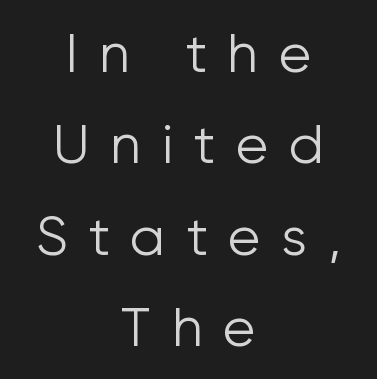
{"serif": "no", "italic": "no", "bold": "no", "weight": "light", "width": "normal", "stroke_contrast": "low", "x_height": "medium", "monospaced": "no", "underline": "no", "align": "center", "line_spacing": "normal", "line_spacing_ratio": 1.69, "letter_spacing": "wide", "letter_spacing_em": 0.38, "glyph_px": 54}
